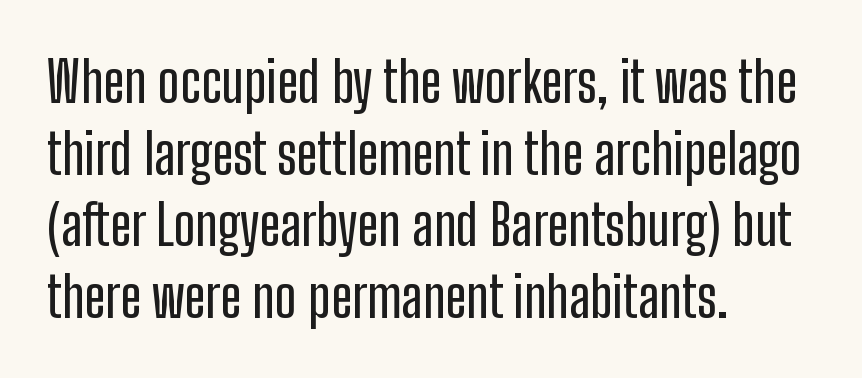
Q: Is the text italic (slanted)? A: No, it is upright.
Q: Is the typeface a serif or a sans-serif typeface? A: Sans-serif.
Q: Is the text underlined? A: No.
Q: How is the paragraph aligned? A: Left-aligned.
Q: Is the spacing between letters normal or unusually wide? A: Normal.
Q: Is the spacing between lines tight, normal or loose? A: Normal.
Q: Width (condensed, normal, or wide)? A: Condensed.
Q: Stroke contrast? A: Low.
Q: x-height? A: Medium.
Q: Monospaced? A: No.
